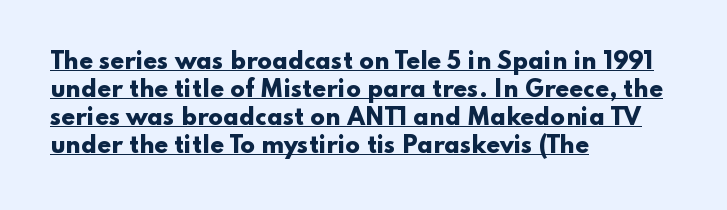
The glyphs have the mass of a bold cut. Ascenders rise straight up at ninety degrees. The letters sit at their default tracking, neither squeezed nor spread. Horizontal alignment here is leftward, the default for most running prose.
